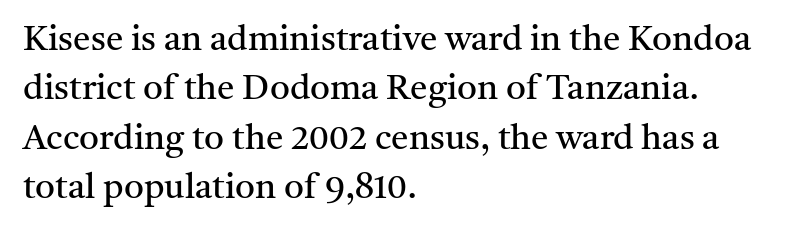
Caption: face not bold, strokes unweighted. Examine the stroke ends and you'll spot serifs. Reading down the column, the eye jumps a familiar distance to each next line. The setting favours the left margin, as ordinary paragraphs usually do. Here the designer chose a conventional face with non-uniform glyph widths. Type without underlining.
